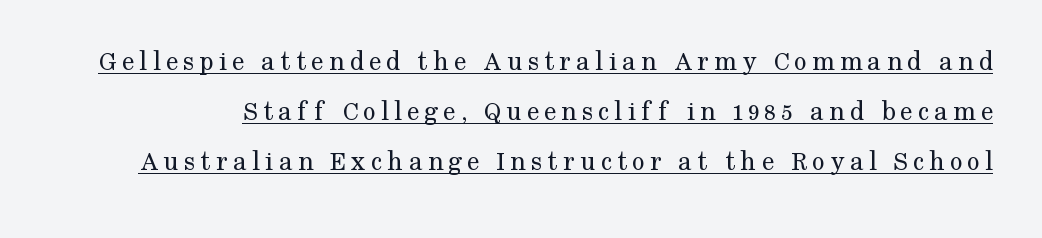
{"serif": "yes", "italic": "no", "bold": "no", "weight": "regular", "width": "normal", "stroke_contrast": "medium", "x_height": "medium", "monospaced": "no", "underline": "yes", "line_spacing_ratio": 1.78, "glyph_px": 28}
